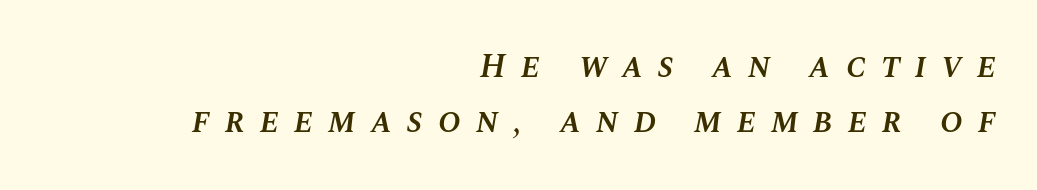
Q: Is the text bold? A: Semi-bold.
Q: Is the text italic (slanted)? A: Yes, it leans right by about 10 degrees.
Q: Is the text underlined? A: No.
Q: How is the paragraph aligned? A: Right-aligned.
Q: Is the spacing between letters normal or unusually wide? A: Unusually wide.
Q: Is the spacing between lines tight, normal or loose? A: Normal.
Q: Width (condensed, normal, or wide)? A: Normal.
Q: Stroke contrast? A: Medium.
Q: x-height? A: Large.
Q: Monospaced? A: No.
